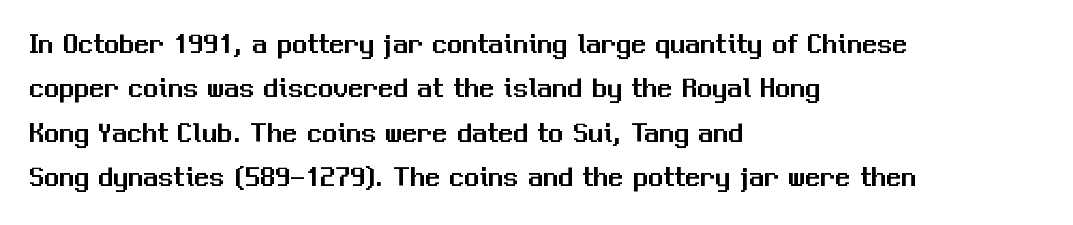
Honestly, the row spacing looks completely unremarkable. Inter-character spacing is left at the font's built-in metrics. Do the characters align in a grid? No, the font is proportional. In CSS terms this would be text-align: left.
